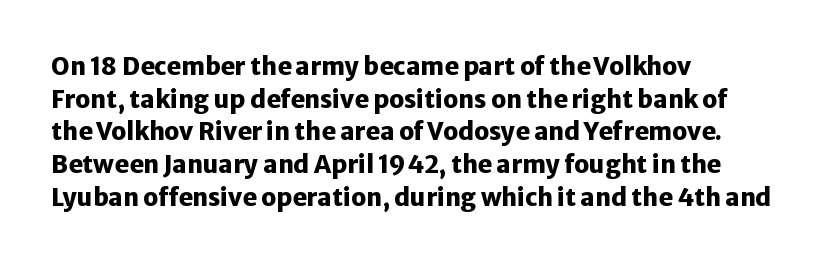
The image shows 24 px bold type, upright; set left-aligned, normal line spacing (1.36x), normal letter spacing, not underlined.
